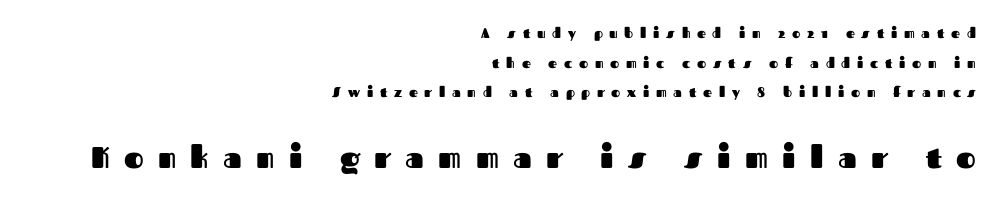
{"serif": "no", "italic": "no", "bold": "yes", "weight": "heavy", "width": "normal", "stroke_contrast": "medium", "x_height": "medium", "monospaced": "no", "underline": "no", "align": "right", "line_spacing": "loose", "line_spacing_ratio": 2.11, "letter_spacing": "wide", "letter_spacing_em": 0.48, "larger_block": "second", "size_ratio": 2.14, "glyph_px": 30}
